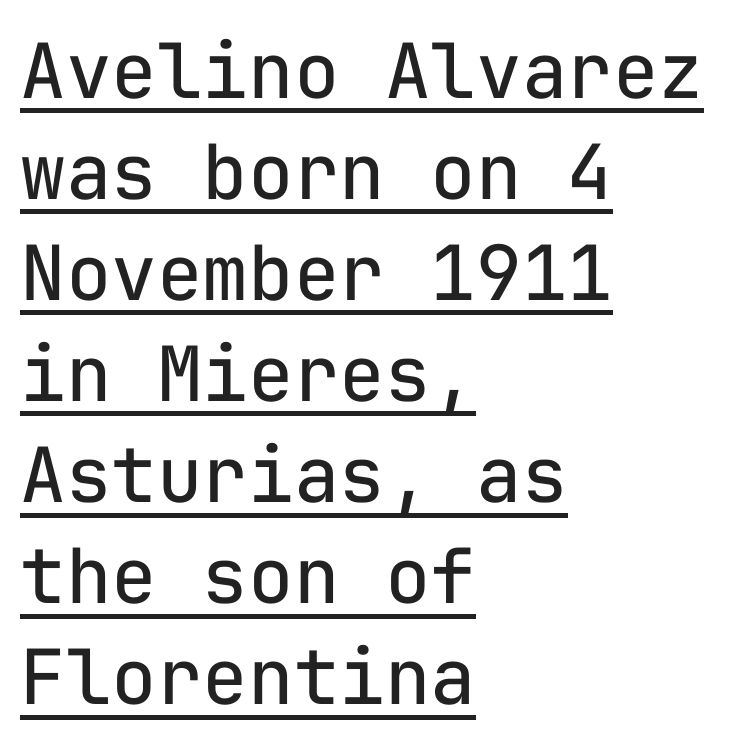
{"serif": "no", "italic": "no", "bold": "no", "weight": "regular", "width": "normal", "stroke_contrast": "low", "x_height": "medium", "monospaced": "yes", "underline": "yes", "align": "left", "line_spacing": "normal", "line_spacing_ratio": 1.33, "letter_spacing": "normal", "letter_spacing_em": 0.0, "glyph_px": 76}
